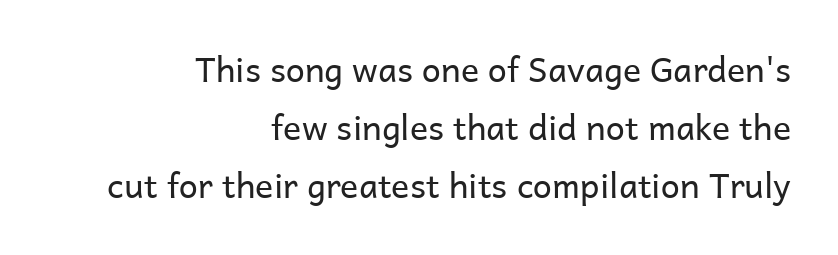
The image shows 34 px regular-weight sans-serif type, upright; set right-aligned, normal line spacing (1.7x), normal letter spacing, not underlined; low stroke contrast and a medium x-height.
